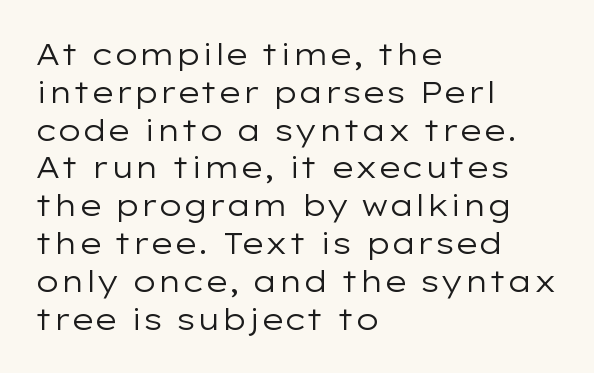
Ordinary non-slanted type is in use. Quick note: underline off. A typesetter would call this proportional, since set widths differ per character. Nope, no serifs anywhere on these letters. No chunkiness to these letters — they're not bold. Letter spacing: default.
